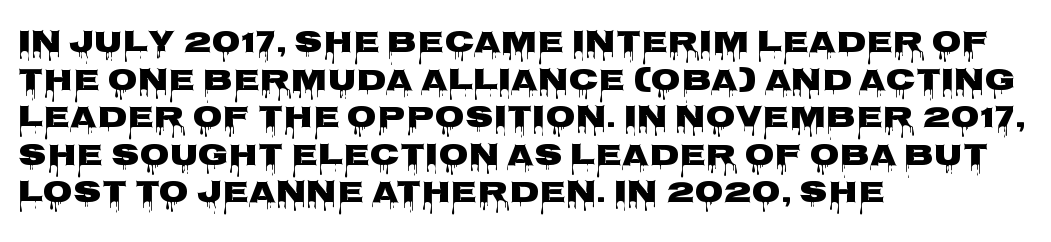
The image shows 31 px wide sans-serif type, upright; set left-aligned, line spacing 1.21x, normal letter spacing, not underlined; low stroke contrast and a large x-height.
